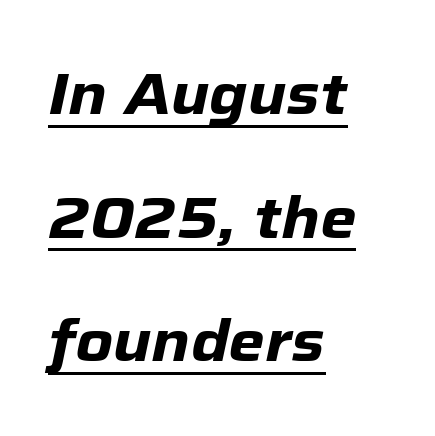
{"italic": "yes", "lean": "right", "slant_degrees": 12, "bold": "yes", "weight": "heavy", "width": "normal", "stroke_contrast": "low", "x_height": "medium", "monospaced": "no", "underline": "yes", "align": "left", "line_spacing": "loose", "line_spacing_ratio": 2.13, "letter_spacing": "normal", "letter_spacing_em": 0.0, "glyph_px": 58}
